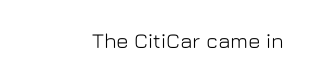
{"italic": "no", "underline": "no", "align": "right", "letter_spacing": "normal", "letter_spacing_em": 0.0, "glyph_px": 21}
